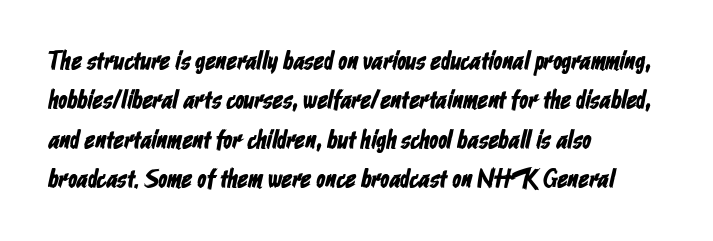
The image shows 26 px text type; set left-aligned, normal line spacing (1.51x), normal letter spacing, not underlined.
